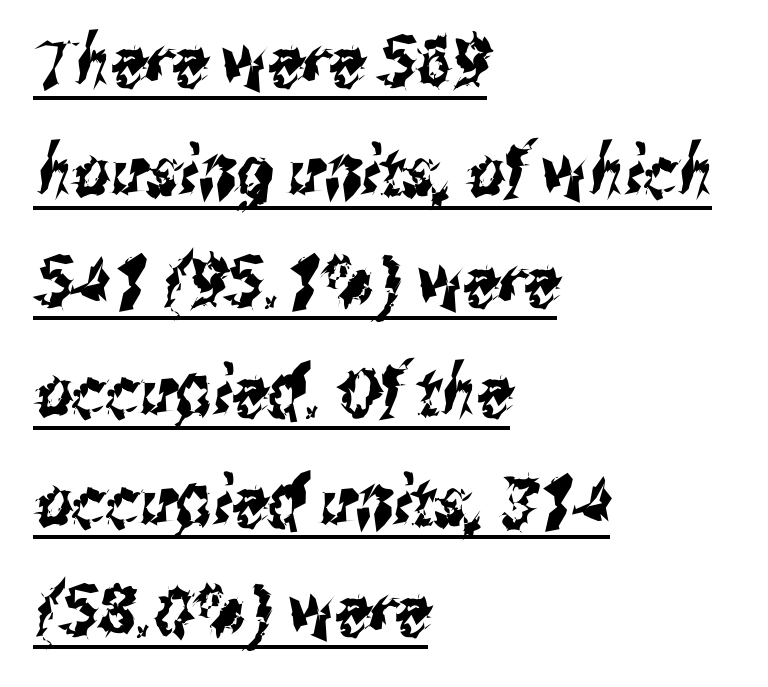
Q: Is the typeface a serif or a sans-serif typeface? A: Sans-serif.
Q: Is the text underlined? A: Yes.
Q: How is the paragraph aligned? A: Left-aligned.
Q: Is the spacing between letters normal or unusually wide? A: Normal.
Q: Is the spacing between lines tight, normal or loose? A: Normal.
Q: Width (condensed, normal, or wide)? A: Condensed.
Q: Stroke contrast? A: Medium.
Q: x-height? A: Medium.
Q: Monospaced? A: No.
